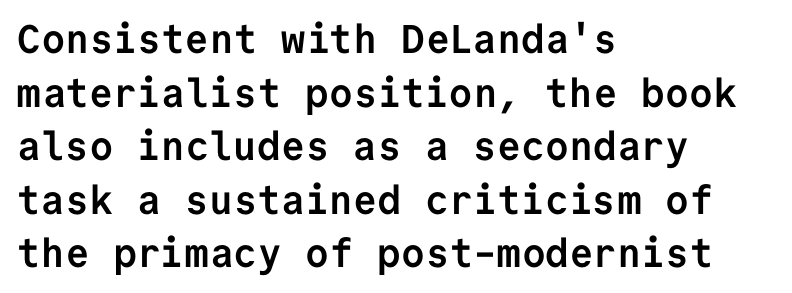
The image shows 40 px semibold sans-serif type, upright, monospaced; set left-aligned, normal line spacing (1.34x), normal letter spacing, not underlined; low stroke contrast and a medium x-height.
